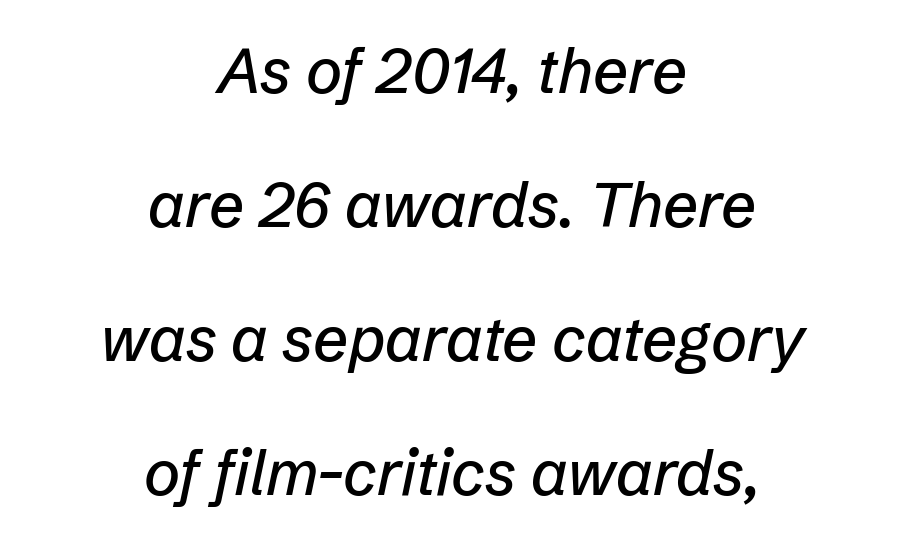
Q: Is the text italic (slanted)? A: Yes, it leans right by about 12 degrees.
Q: Is the text underlined? A: No.
Q: How is the paragraph aligned? A: Centered.
Q: Is the spacing between letters normal or unusually wide? A: Normal.
Q: Is the spacing between lines tight, normal or loose? A: Loose.
Q: Width (condensed, normal, or wide)? A: Normal.
Q: Stroke contrast? A: Low.
Q: x-height? A: Medium.
Q: Monospaced? A: No.
